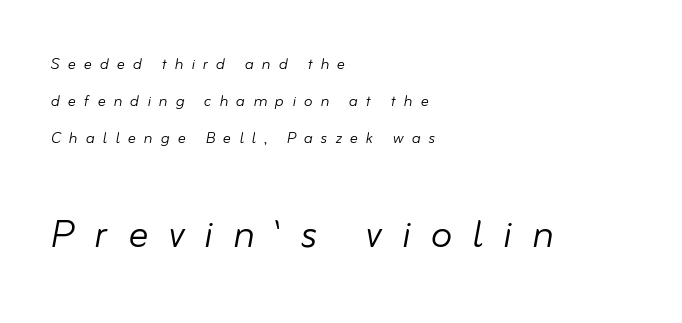
This sample has the flowing, uneven cadence of proportional lettering. Rendered with sloped, italic letterforms. A student would notice the bottom passage is typeset larger than what precedes it. Bold? No — there's no thickening of the strokes. Caption: multi-line text, flush left, ragged right. Rule under the text: the space is simply empty.
